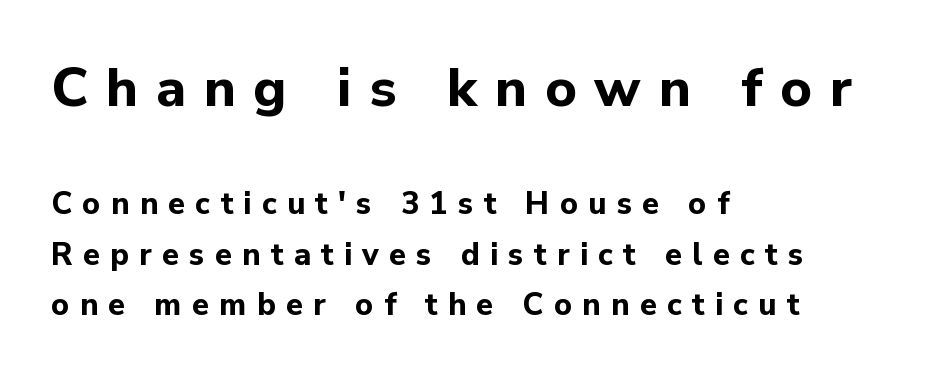
There is plenty of visible air inserted between adjacent glyphs. A dark, heavy texture on the line: the type is bold. Anything drawn beneath the words? Only blank space. Here the first block reads like a headline and the second like body copy. Designer's note — italics off, roman on.
